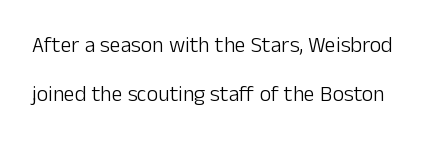
The image shows 22 px text type, upright; set loose line spacing (2.22x), normal letter spacing, not underlined.
